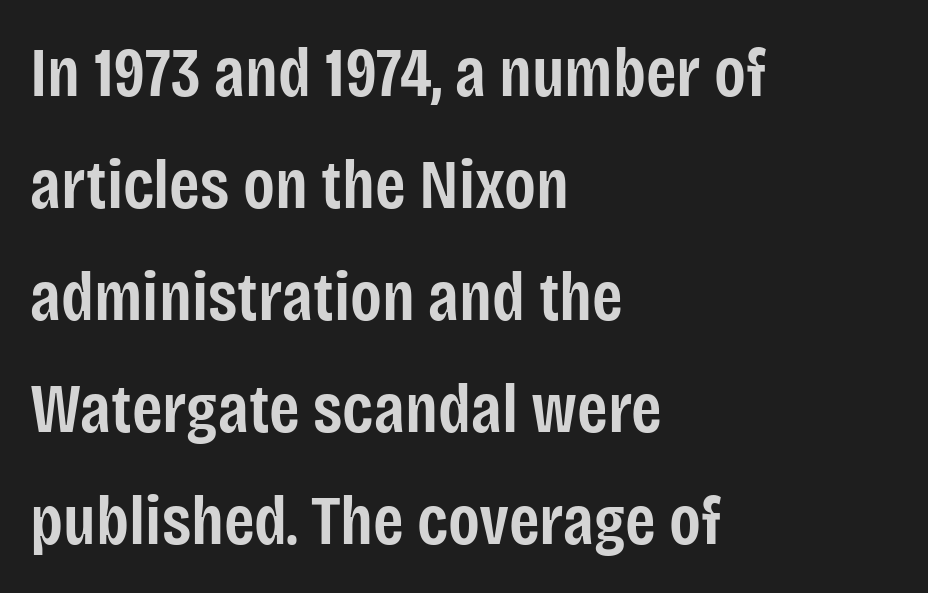
The image shows 70 px semibold, condensed sans-serif type, upright; set left-aligned, normal line spacing (1.6x), normal letter spacing, not underlined; low stroke contrast and a large x-height.
